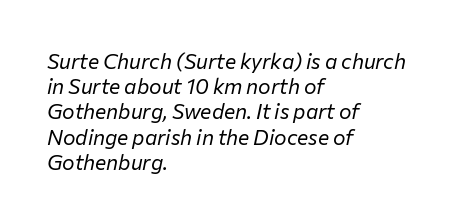
The image shows 21 px text type, italic (leaning right); set left-aligned, line spacing 1.2x, normal letter spacing, not underlined.
